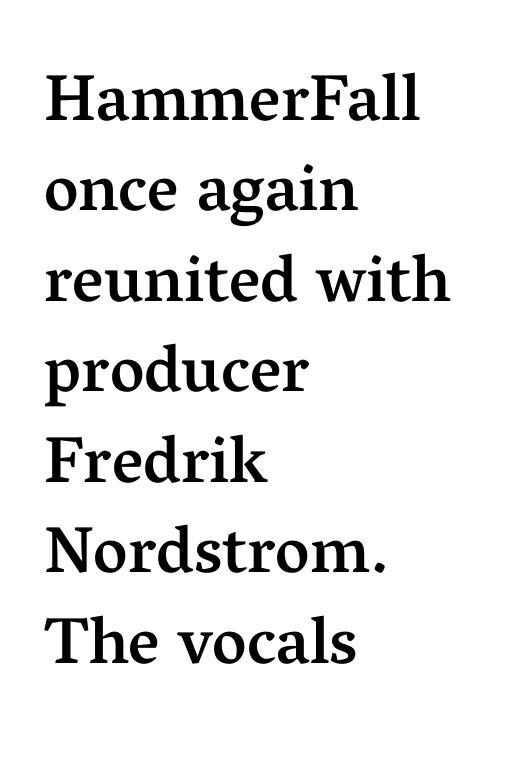
{"serif": "yes", "italic": "no", "bold": "semi", "weight": "semibold", "width": "normal", "stroke_contrast": "medium", "x_height": "medium", "monospaced": "no", "underline": "no", "align": "left", "line_spacing": "normal", "line_spacing_ratio": 1.37, "letter_spacing": "normal", "letter_spacing_em": 0.0, "glyph_px": 66}
